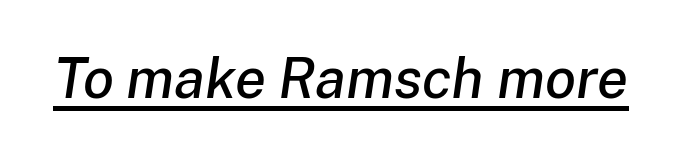
The image shows 57 px text type, italic (leaning right); set normal letter spacing, underlined; low stroke contrast and a medium x-height.
